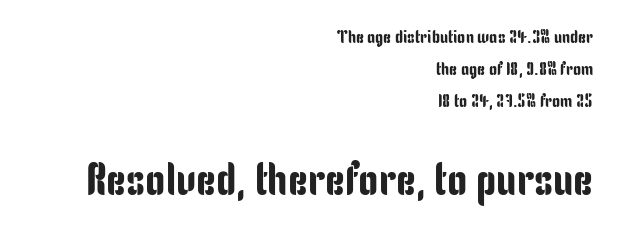
Q: Is the text italic (slanted)? A: No, it is upright.
Q: Is the typeface a serif or a sans-serif typeface? A: Sans-serif.
Q: Is the text underlined? A: No.
Q: How is the paragraph aligned? A: Right-aligned.
Q: Is the spacing between letters normal or unusually wide? A: Normal.
Q: Which block of text is set in a larger size, the first (top) or the second (bottom)? A: The second (bottom) one.
Q: Width (condensed, normal, or wide)? A: Condensed.
Q: Stroke contrast? A: Low.
Q: x-height? A: Medium.
Q: Monospaced? A: No.
